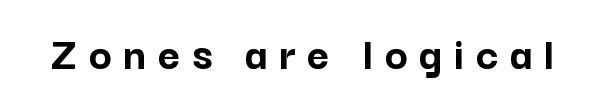
The image shows 48 px semibold sans-serif type, upright; set unusually wide letter spacing (+0.24 em), not underlined; low stroke contrast and a medium x-height.
